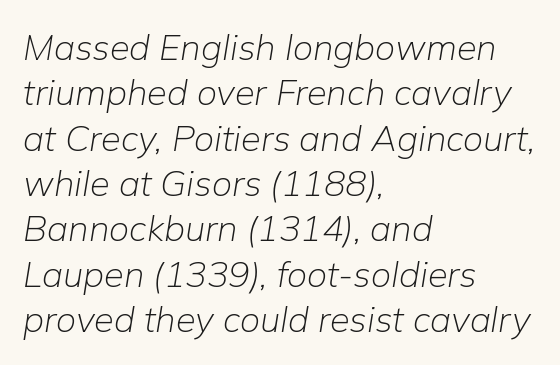
Q: Is the text bold? A: No.
Q: Is the text italic (slanted)? A: Yes, it leans right by about 9 degrees.
Q: Is the text underlined? A: No.
Q: How is the paragraph aligned? A: Left-aligned.
Q: Is the spacing between letters normal or unusually wide? A: Normal.
Q: Is the spacing between lines tight, normal or loose? A: Normal.
Q: Width (condensed, normal, or wide)? A: Normal.
Q: Stroke contrast? A: Low.
Q: x-height? A: Medium.
Q: Monospaced? A: No.
